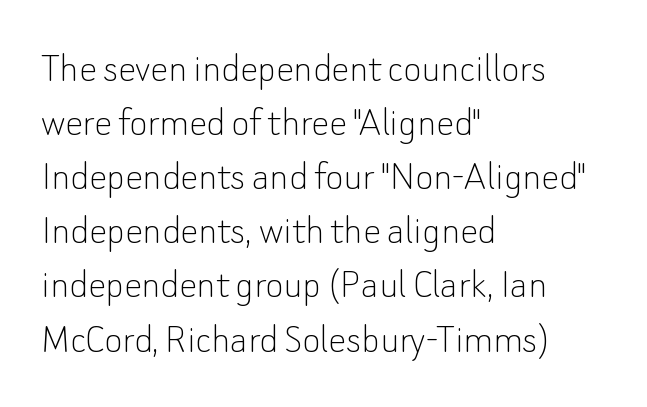
{"serif": "no", "italic": "no", "bold": "no", "weight": "thin", "width": "normal", "stroke_contrast": "low", "x_height": "small", "monospaced": "no", "underline": "no", "align": "left", "line_spacing_ratio": 1.23, "letter_spacing": "normal", "letter_spacing_em": 0.0, "glyph_px": 44}
